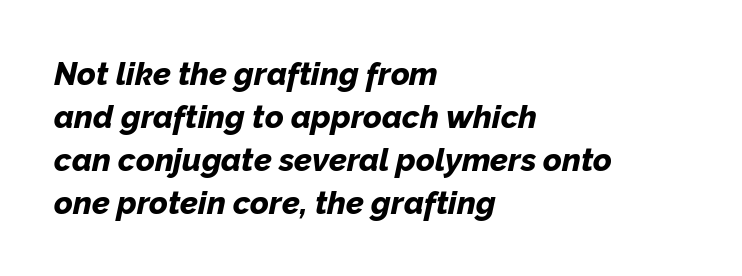
Q: Is the text bold? A: Yes.
Q: Is the text italic (slanted)? A: Yes, it leans right by about 12 degrees.
Q: Is the text underlined? A: No.
Q: How is the paragraph aligned? A: Left-aligned.
Q: Is the spacing between letters normal or unusually wide? A: Normal.
Q: Is the spacing between lines tight, normal or loose? A: Normal.
Q: Width (condensed, normal, or wide)? A: Normal.
Q: Stroke contrast? A: Low.
Q: x-height? A: Medium.
Q: Monospaced? A: No.
